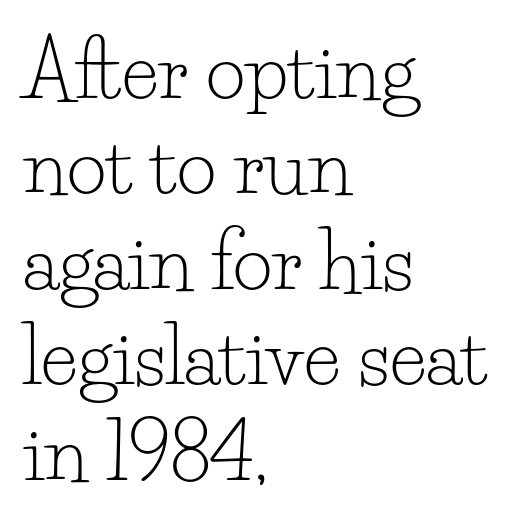
The image shows 77 px light serif type, upright; set left-aligned, line spacing 1.24x, normal letter spacing, not underlined; low stroke contrast and a small x-height.
